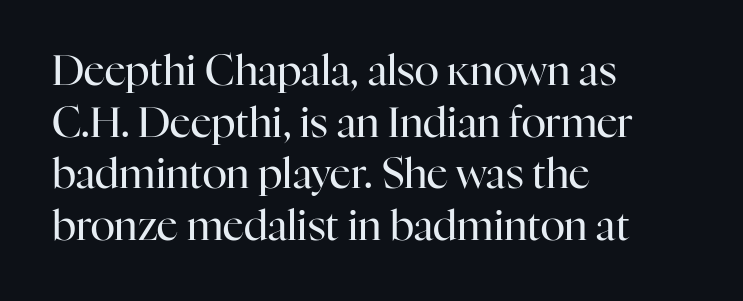
Q: Is the text bold? A: No.
Q: Is the text italic (slanted)? A: No, it is upright.
Q: Is the typeface a serif or a sans-serif typeface? A: Serif.
Q: Is the text underlined? A: No.
Q: How is the paragraph aligned? A: Left-aligned.
Q: Is the spacing between letters normal or unusually wide? A: Normal.
Q: Is the spacing between lines tight, normal or loose? A: Normal.
Q: Width (condensed, normal, or wide)? A: Normal.
Q: Stroke contrast? A: High.
Q: x-height? A: Medium.
Q: Monospaced? A: No.
